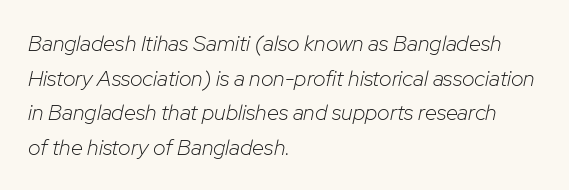
Tall strokes in this sample are angled rather than plumb. The leading is moderate, giving the passage an even texture. Letters rest on an invisible, unmarked baseline. Line starts are locked; line ends wander.
